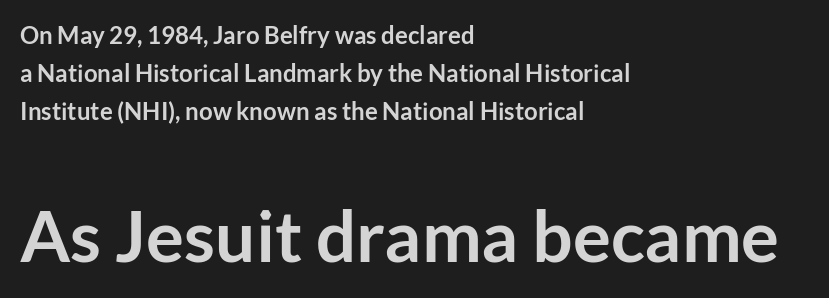
Q: Is the text bold? A: Yes.
Q: Is the text italic (slanted)? A: No, it is upright.
Q: Is the typeface a serif or a sans-serif typeface? A: Sans-serif.
Q: Is the text underlined? A: No.
Q: How is the paragraph aligned? A: Left-aligned.
Q: Is the spacing between letters normal or unusually wide? A: Normal.
Q: Is the spacing between lines tight, normal or loose? A: Normal.
Q: Which block of text is set in a larger size, the first (top) or the second (bottom)? A: The second (bottom) one.
Q: Width (condensed, normal, or wide)? A: Normal.
Q: Stroke contrast? A: Low.
Q: x-height? A: Medium.
Q: Monospaced? A: No.
